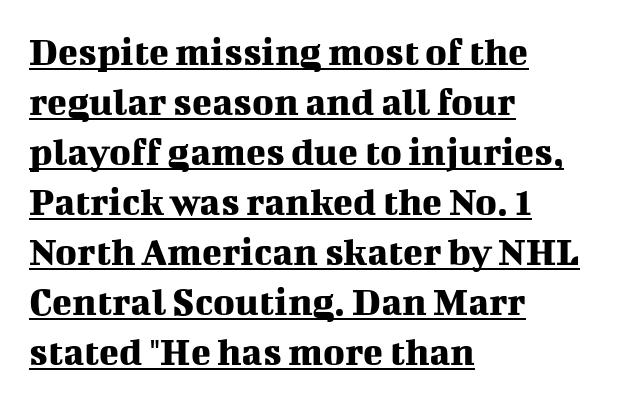
The image shows 41 px serif type, upright; set left-aligned, line spacing 1.22x, normal letter spacing, underlined; medium stroke contrast and a medium x-height.
